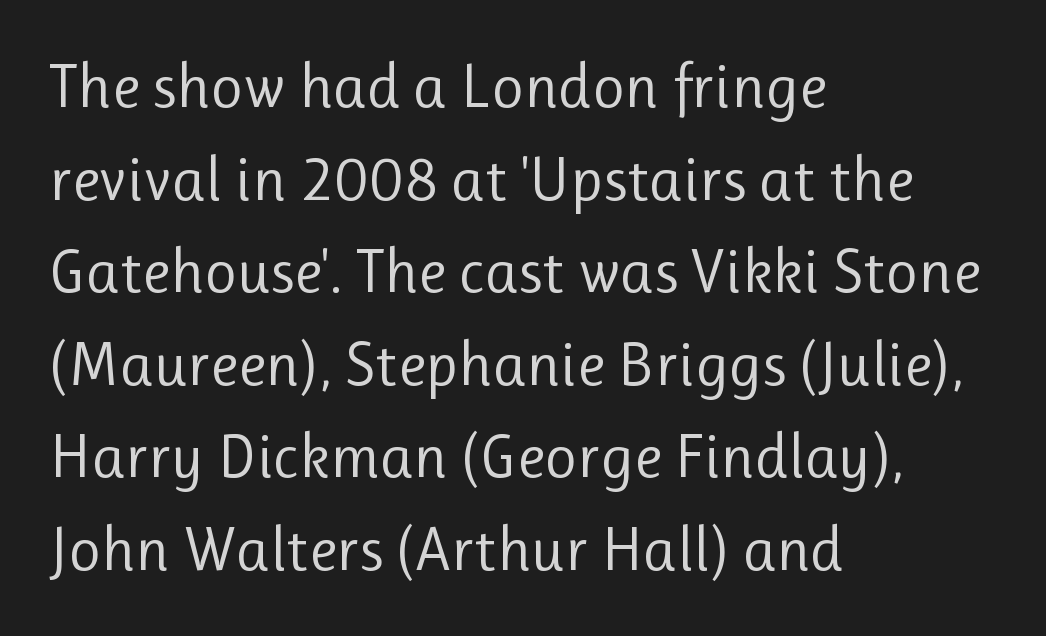
The horizontal fit of the characters is conventional and even. A classic flush-left, rag-right setting is used for this passage. Words float on clear page, feet unadorned. Ascenders rise straight up at ninety degrees.
